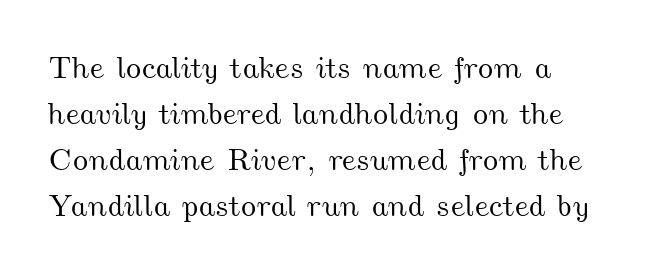
Q: Is the text underlined? A: No.
Q: How is the paragraph aligned? A: Left-aligned.
Q: Is the spacing between letters normal or unusually wide? A: Normal.
Q: Is the spacing between lines tight, normal or loose? A: Normal.
Q: Width (condensed, normal, or wide)? A: Wide.
Q: Stroke contrast? A: Medium.
Q: x-height? A: Small.
Q: Monospaced? A: No.
